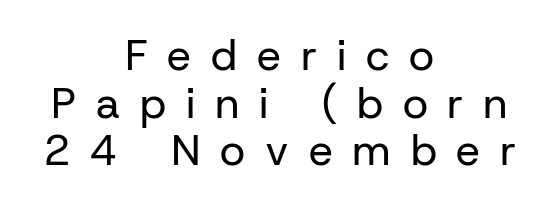
Q: Is the text bold? A: No.
Q: Is the text italic (slanted)? A: No, it is upright.
Q: Is the typeface a serif or a sans-serif typeface? A: Sans-serif.
Q: Is the text underlined? A: No.
Q: How is the paragraph aligned? A: Centered.
Q: Is the spacing between letters normal or unusually wide? A: Unusually wide.
Q: Is the spacing between lines tight, normal or loose? A: Tight.
Q: Width (condensed, normal, or wide)? A: Normal.
Q: Stroke contrast? A: Low.
Q: x-height? A: Medium.
Q: Monospaced? A: No.
